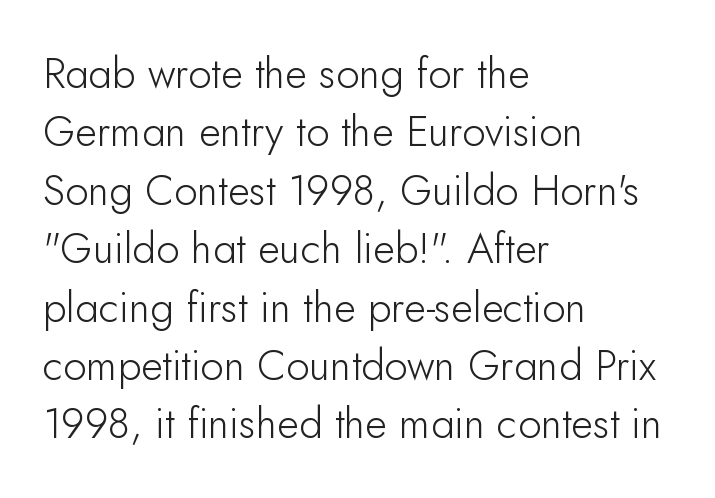
{"serif": "no", "italic": "no", "bold": "no", "weight": "light", "width": "normal", "stroke_contrast": "low", "x_height": "small", "monospaced": "no", "underline": "no", "align": "left", "line_spacing": "normal", "line_spacing_ratio": 1.39, "letter_spacing": "normal", "letter_spacing_em": 0.0, "glyph_px": 42}
